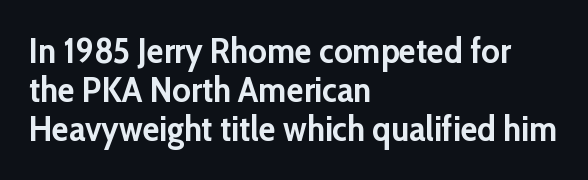
The image shows 35 px semibold sans-serif type, upright; set left-aligned, tight line spacing (1.12x), normal letter spacing, not underlined; low stroke contrast and a medium x-height.
